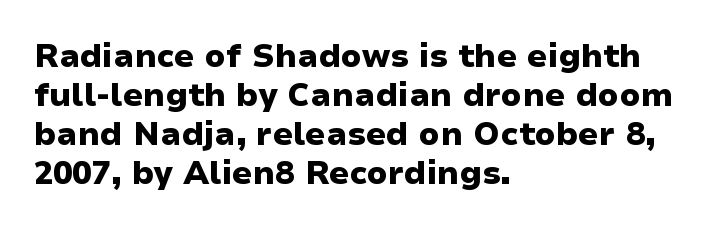
The image shows 32 px heavy, wide sans-serif type, upright; set left-aligned, line spacing 1.22x, normal letter spacing, not underlined; low stroke contrast and a medium x-height.
